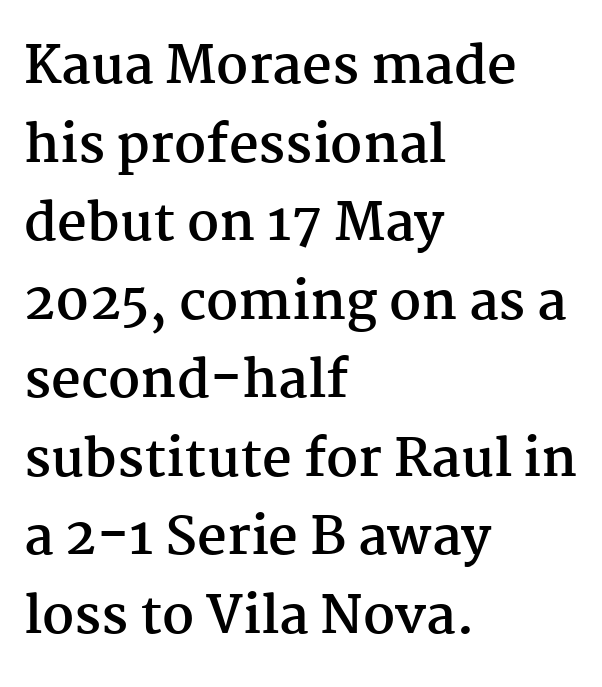
The image shows 52 px semibold serif type, upright; set left-aligned, normal line spacing (1.51x), normal letter spacing, not underlined; medium stroke contrast and a medium x-height.
